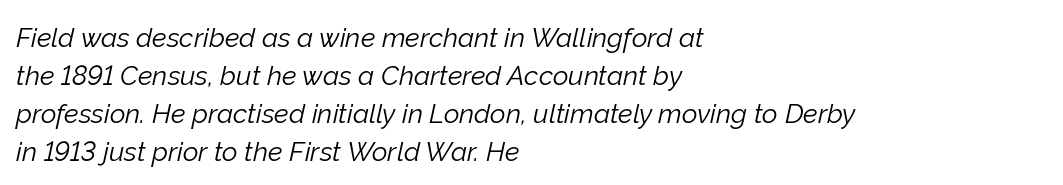
Q: Is the text bold? A: No.
Q: Is the text italic (slanted)? A: Yes, it leans right by about 12 degrees.
Q: Is the text underlined? A: No.
Q: How is the paragraph aligned? A: Left-aligned.
Q: Is the spacing between letters normal or unusually wide? A: Normal.
Q: Is the spacing between lines tight, normal or loose? A: Normal.
